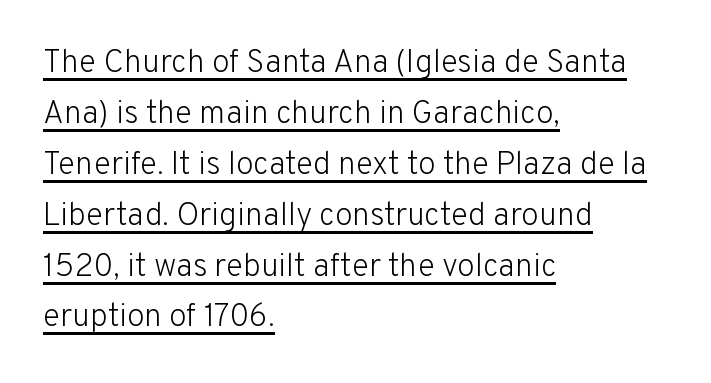
The image shows 32 px light sans-serif type, upright; set left-aligned, normal line spacing (1.59x), normal letter spacing, underlined; low stroke contrast and a medium x-height.
